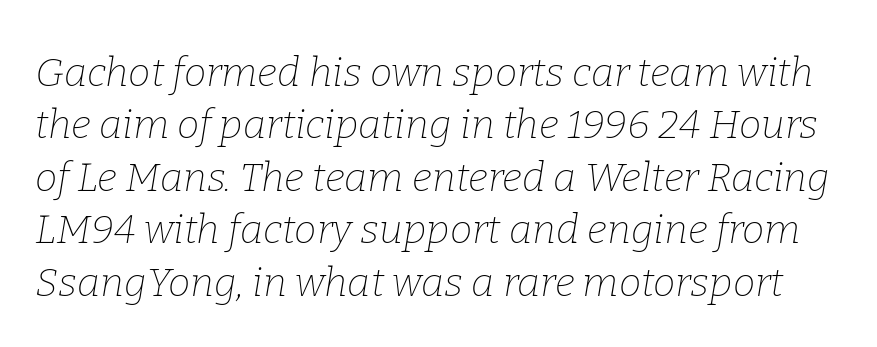
{"serif": "yes", "italic": "yes", "lean": "right", "slant_degrees": 9, "bold": "no", "weight": "thin", "width": "normal", "stroke_contrast": "low", "x_height": "medium", "monospaced": "no", "underline": "no", "line_spacing": "normal", "line_spacing_ratio": 1.31, "letter_spacing": "normal", "letter_spacing_em": 0.0, "glyph_px": 40}
